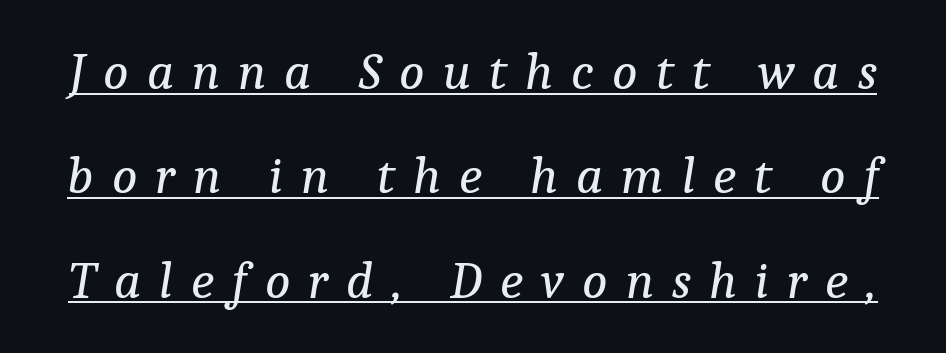
Notice the wide empty band between every row — that's loose leading. Tall strokes in this sample are angled rather than plumb. Stroke thickness stays within the range of a standard reading face or lighter. The rendering shows small feet on the letterforms — a serif design. How are the letters spaced? Widely, with obvious added tracking. The rendering uses the underline text-decoration.
